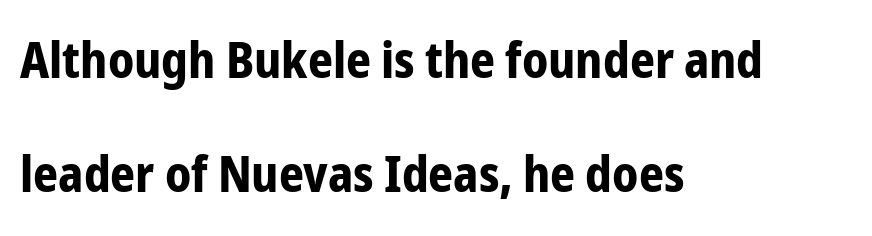
The image shows 49 px bold, condensed sans-serif type, upright; set left-aligned, loose line spacing (2.33x), normal letter spacing, not underlined; low stroke contrast and a medium x-height.
